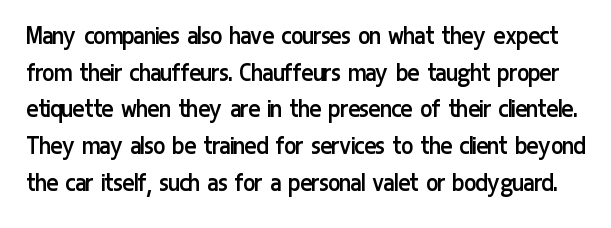
Q: Is the text bold? A: No.
Q: Is the text italic (slanted)? A: No, it is upright.
Q: Is the typeface a serif or a sans-serif typeface? A: Sans-serif.
Q: Is the text underlined? A: No.
Q: Is the spacing between letters normal or unusually wide? A: Normal.
Q: Is the spacing between lines tight, normal or loose? A: Normal.
Q: Width (condensed, normal, or wide)? A: Condensed.
Q: Stroke contrast? A: Low.
Q: x-height? A: Medium.
Q: Monospaced? A: No.
